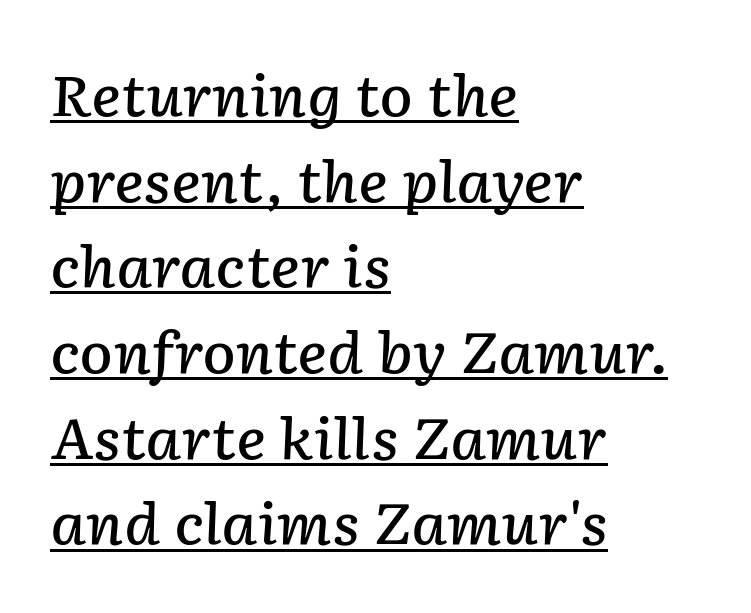
Q: Is the text bold? A: Semi-bold.
Q: Is the text italic (slanted)? A: Yes, it leans right by about 2 degrees.
Q: Is the text underlined? A: Yes.
Q: How is the paragraph aligned? A: Left-aligned.
Q: Is the spacing between letters normal or unusually wide? A: Normal.
Q: Is the spacing between lines tight, normal or loose? A: Normal.
Q: Width (condensed, normal, or wide)? A: Normal.
Q: Stroke contrast? A: Low.
Q: x-height? A: Medium.
Q: Monospaced? A: No.
